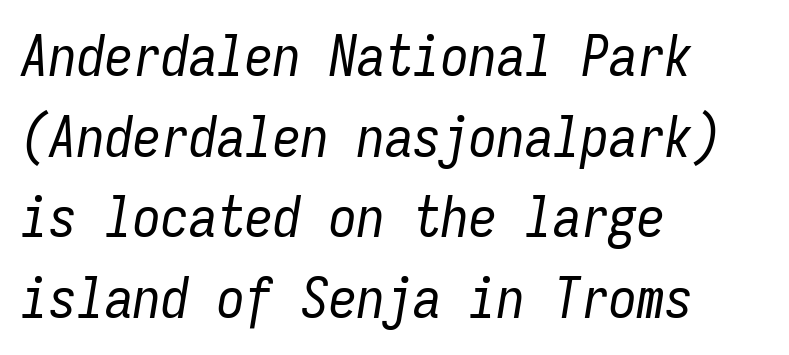
The image shows 56 px regular-weight, condensed type, italic (leaning right), monospaced; set left-aligned, normal line spacing (1.44x), normal letter spacing, not underlined; low stroke contrast and a medium x-height.
